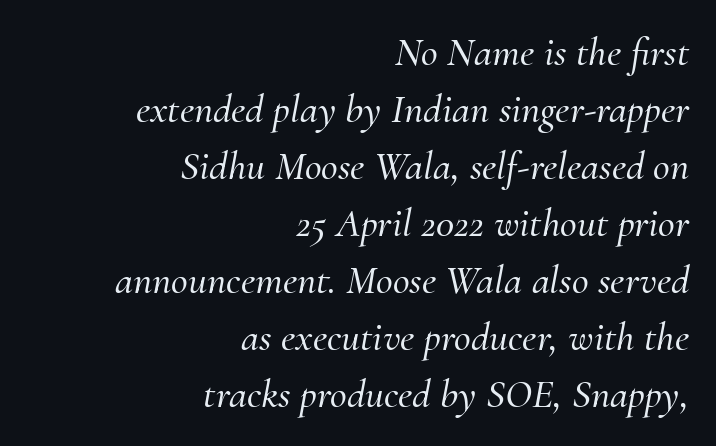
The image shows 41 px serif type, italic (leaning right); set right-aligned, normal line spacing (1.39x), normal letter spacing, not underlined; medium stroke contrast and a small x-height.
